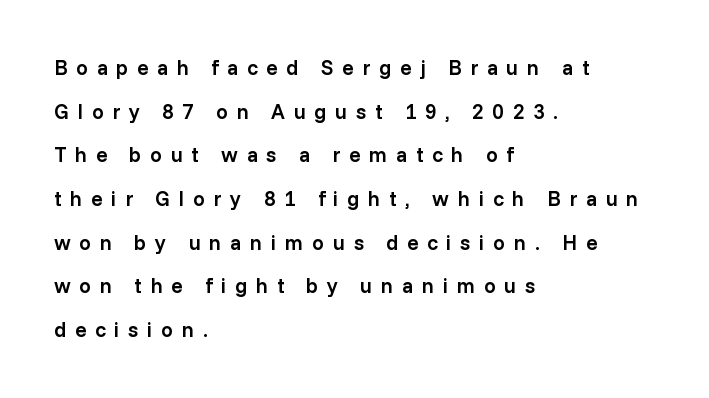
Q: Is the text bold? A: Semi-bold.
Q: Is the text italic (slanted)? A: No, it is upright.
Q: Is the text underlined? A: No.
Q: How is the paragraph aligned? A: Left-aligned.
Q: Is the spacing between letters normal or unusually wide? A: Unusually wide.
Q: Is the spacing between lines tight, normal or loose? A: Loose.
